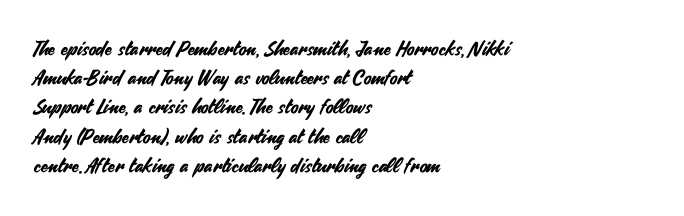
The image shows 20 px text type; set left-aligned, normal line spacing (1.46x), normal letter spacing, not underlined.
